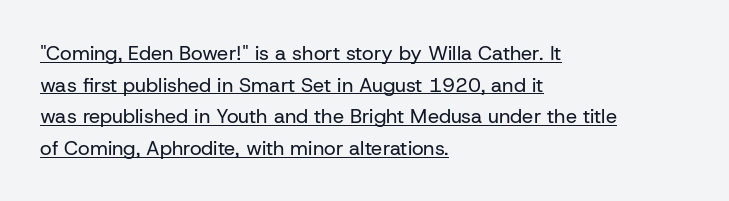
Q: Is the text bold? A: No.
Q: Is the text italic (slanted)? A: No, it is upright.
Q: Is the text underlined? A: Yes.
Q: How is the paragraph aligned? A: Left-aligned.
Q: Is the spacing between letters normal or unusually wide? A: Normal.
Q: Is the spacing between lines tight, normal or loose? A: Normal.
